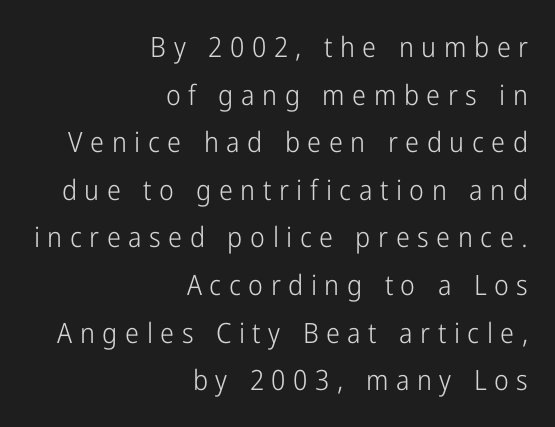
You could not count columns in this text — the font is proportionally spaced. The passage shown is typeset with a sans-serif family. The rag falls on the left side of this text block. The characters are drawn with everyday or finer stroke widths. Regarding leading, the lines here are spaced in the standard way. The baseline area is clear.
